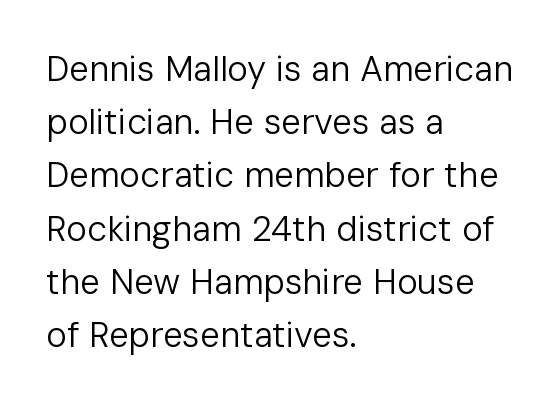
Q: Is the text bold? A: No.
Q: Is the text italic (slanted)? A: No, it is upright.
Q: Is the typeface a serif or a sans-serif typeface? A: Sans-serif.
Q: Is the text underlined? A: No.
Q: How is the paragraph aligned? A: Left-aligned.
Q: Is the spacing between letters normal or unusually wide? A: Normal.
Q: Is the spacing between lines tight, normal or loose? A: Normal.
Q: Width (condensed, normal, or wide)? A: Normal.
Q: Stroke contrast? A: Low.
Q: x-height? A: Medium.
Q: Monospaced? A: No.
